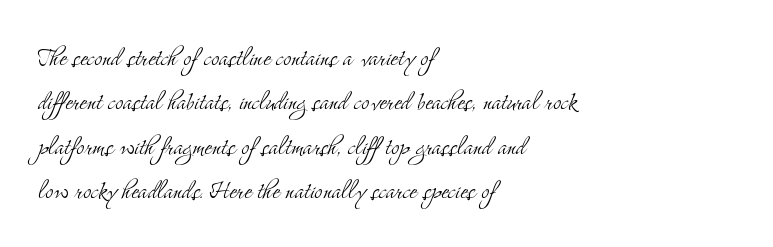
{"serif": "yes", "bold": "no", "weight": "light", "width": "condensed", "stroke_contrast": "medium", "x_height": "small", "monospaced": "no", "underline": "no", "align": "left", "line_spacing": "normal", "line_spacing_ratio": 1.43, "letter_spacing": "normal", "letter_spacing_em": 0.0, "glyph_px": 31}
